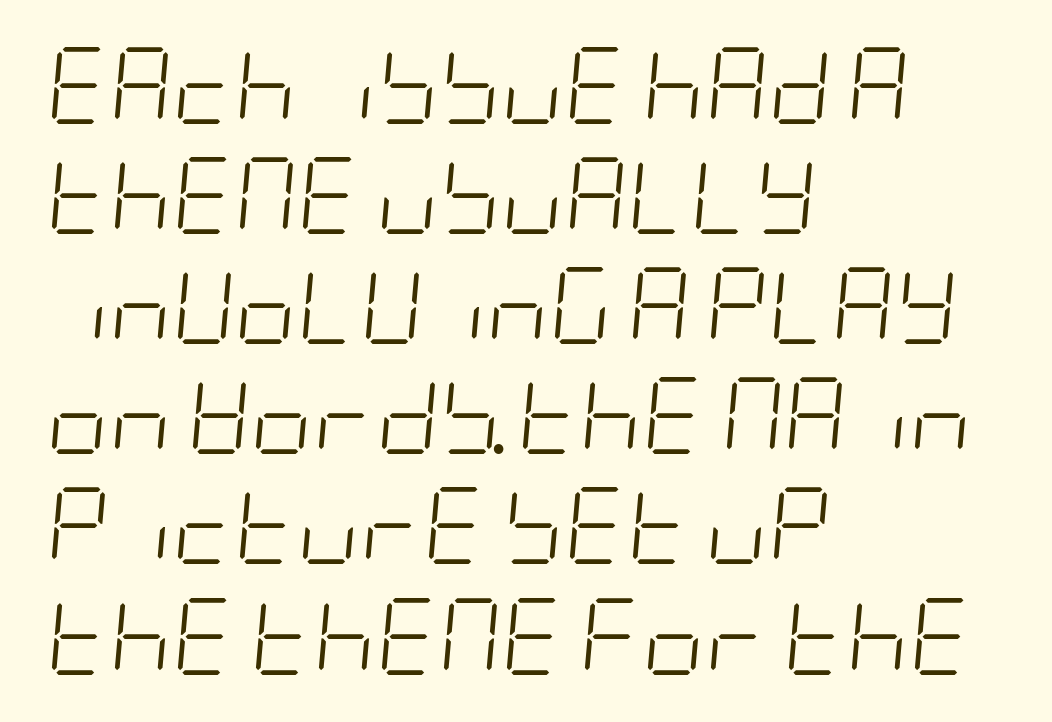
Q: Is the text bold? A: No.
Q: Is the text italic (slanted)? A: Yes, it leans right by about 5 degrees.
Q: Is the text underlined? A: No.
Q: How is the paragraph aligned? A: Left-aligned.
Q: Is the spacing between letters normal or unusually wide? A: Normal.
Q: Is the spacing between lines tight, normal or loose? A: Normal.
Q: Width (condensed, normal, or wide)? A: Condensed.
Q: Stroke contrast? A: Low.
Q: x-height? A: Large.
